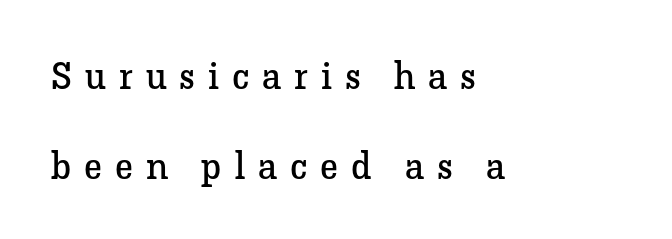
The image shows 38 px regular-weight serif type, upright; set left-aligned, loose line spacing (2.36x), unusually wide letter spacing (+0.34 em), not underlined; low stroke contrast and a medium x-height.
